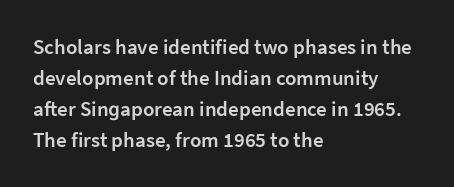
{"italic": "no", "bold": "semi", "underline": "no", "align": "left", "line_spacing": "normal", "line_spacing_ratio": 1.48, "letter_spacing": "normal", "letter_spacing_em": 0.0, "glyph_px": 21}
